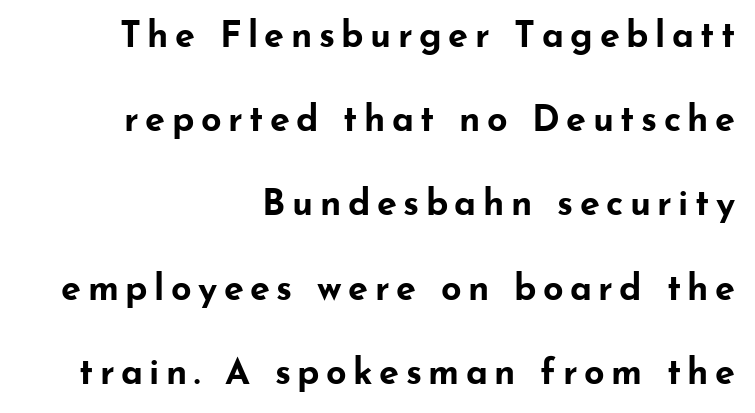
{"serif": "no", "italic": "no", "bold": "yes", "weight": "bold", "width": "wide", "stroke_contrast": "low", "x_height": "small", "monospaced": "no", "underline": "no", "align": "right", "line_spacing": "loose", "line_spacing_ratio": 2.34, "glyph_px": 36}
